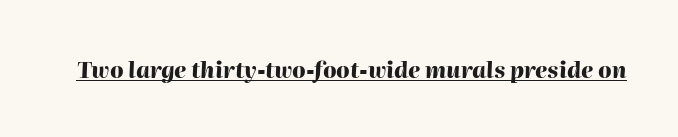
Q: Is the text bold? A: Yes.
Q: Is the text italic (slanted)? A: Yes, it leans right by about 2 degrees.
Q: Is the text underlined? A: Yes.
Q: Is the spacing between letters normal or unusually wide? A: Normal.
